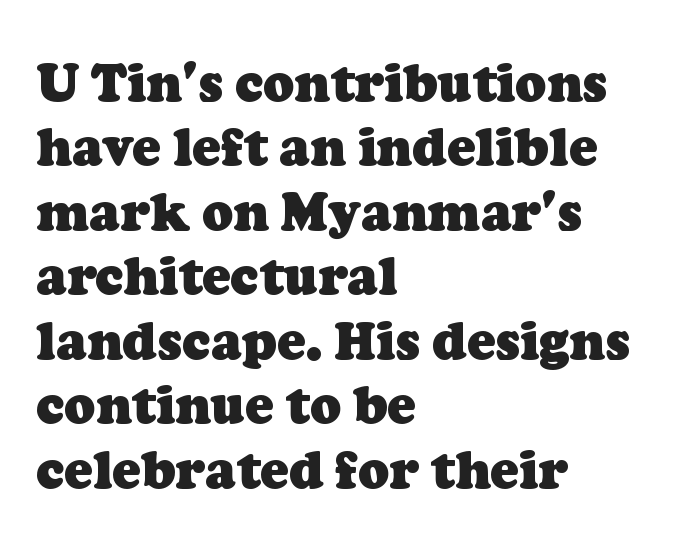
{"serif": "yes", "bold": "yes", "weight": "heavy", "width": "normal", "stroke_contrast": "low", "x_height": "medium", "monospaced": "no", "underline": "no", "align": "left", "line_spacing_ratio": 1.24, "letter_spacing": "normal", "letter_spacing_em": 0.0, "glyph_px": 52}
